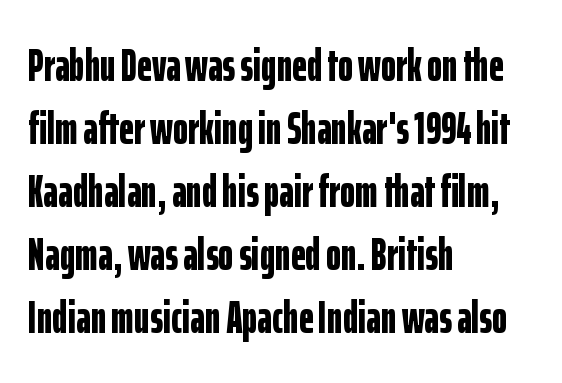
Unlike a traditional serif, this face leaves its strokes unadorned. Does the leading feel generous? No, just average. Look at the stroke-to-counter ratio: heavy, a bold. Is there any slant? The stems are plumb. The tracking reads as untouched default to a designer's eye. The lines are quadded left.
